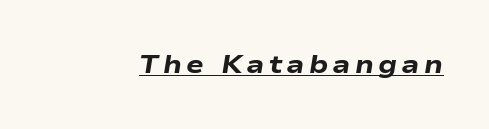
{"italic": "yes", "lean": "right", "slant_degrees": 9, "bold": "yes", "underline": "yes", "glyph_px": 26}
